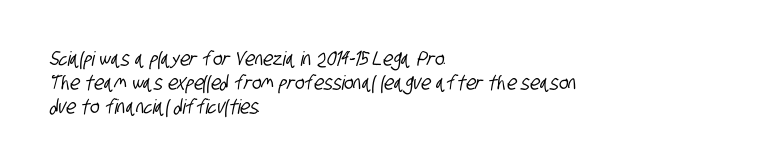
{"underline": "no", "align": "left", "line_spacing_ratio": 1.21, "letter_spacing": "normal", "letter_spacing_em": 0.0, "glyph_px": 20}
